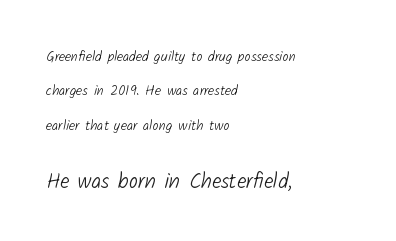
Visually, the bottom section dominates because its glyphs are scaled up. Nobody drew a line under any word here. Unbolded letterforms with no extra heft. The block of text is sparse from top to bottom, with ample space between rows. Horizontal alignment here is leftward, the default for most running prose.
